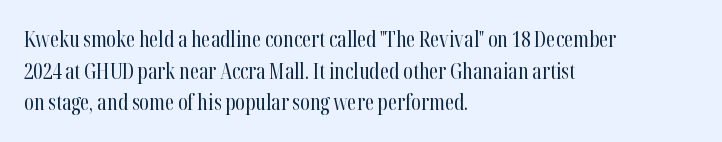
The image shows 21 px text type, upright; set left-aligned, normal line spacing (1.51x), normal letter spacing, not underlined.
